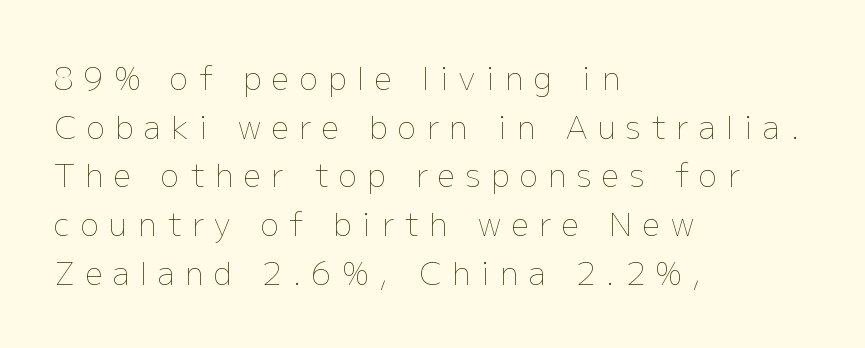
The image shows 31 px thin type, upright; set left-aligned, normal line spacing (1.57x), unusually wide letter spacing (+0.34 em), not underlined; low stroke contrast and a medium x-height.
